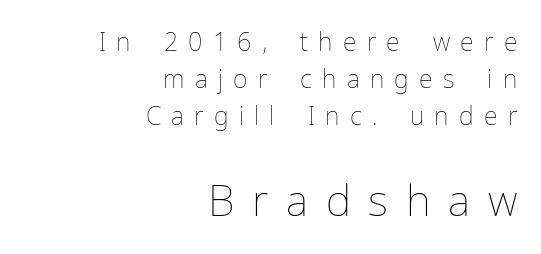
The image shows 43 px thin type, upright; set right-aligned, normal line spacing (1.49x), unusually wide letter spacing (+0.41 em), not underlined; the second (bottom) block is 1.72x larger; low stroke contrast and a medium x-height.
